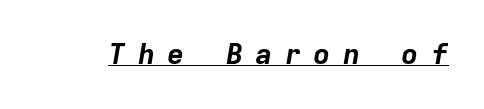
The image shows 29 px bold type, italic (leaning right), monospaced; set unusually wide letter spacing (+0.41 em), underlined; low stroke contrast and a medium x-height.
